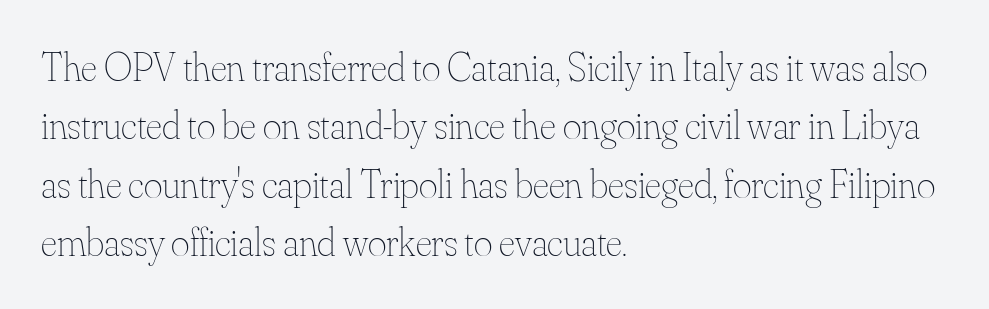
The image shows 40 px thin type, upright; set left-aligned, normal line spacing (1.46x), normal letter spacing, not underlined; medium stroke contrast and a small x-height.
